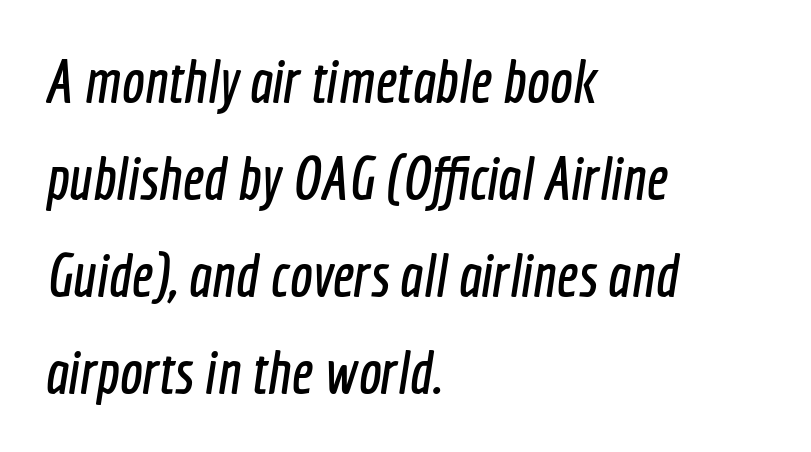
{"serif": "no", "width": "condensed", "x_height": "medium", "monospaced": "no", "underline": "no", "align": "left", "line_spacing": "normal", "line_spacing_ratio": 1.59, "letter_spacing": "normal", "letter_spacing_em": 0.0, "glyph_px": 61}
